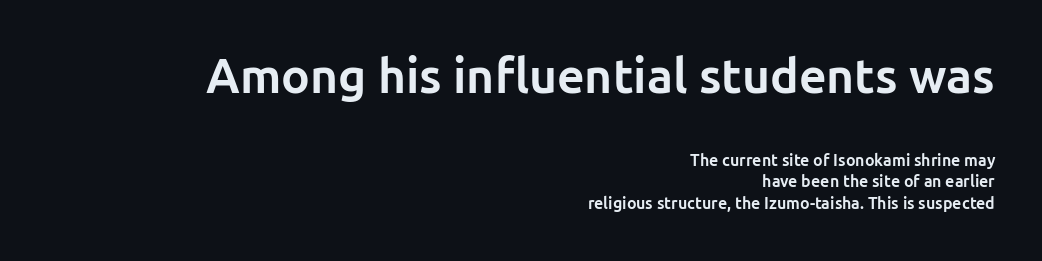
{"serif": "no", "italic": "no", "bold": "yes", "weight": "bold", "width": "normal", "stroke_contrast": "low", "x_height": "medium", "monospaced": "no", "underline": "no", "align": "right", "line_spacing": "normal", "line_spacing_ratio": 1.34, "letter_spacing": "normal", "letter_spacing_em": 0.0, "larger_block": "first", "size_ratio": 3.0, "glyph_px": 48}
